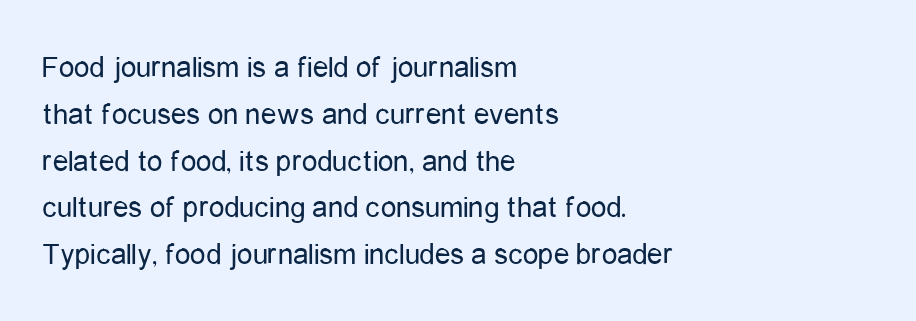
Do the characters align in a grid? No, the font is proportional. Descenders are the only things crossing below the line. Vertical stems look standard width or narrower in stroke. This is sans-serif lettering, the kind often seen on screens and signage. Notice how the passage keeps a crisp vertical edge on the left only.
